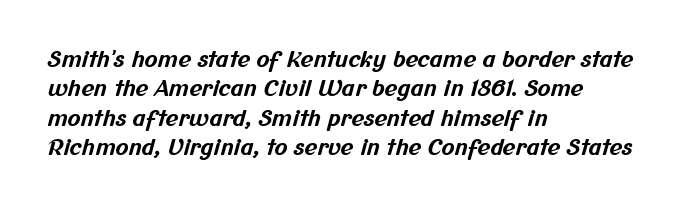
The passage shown has conventional tracking throughout. Bare-footed words on every line. These lines are set flush left with a ragged right edge. A normal amount of white space separates one row of letters from the next. Summary of weight: heavy, a full bold.
